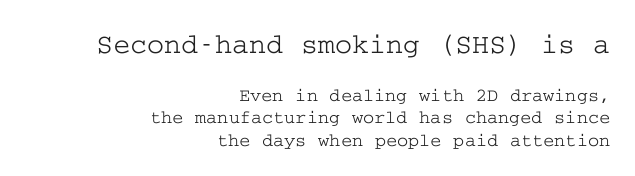
The foot of each line stays bare and open. The letters stand straight up with perfectly vertical stems. The lines in this sample share a right terminus and differ only in where they begin. The earlier block is typeset at a bigger size than the later block.
